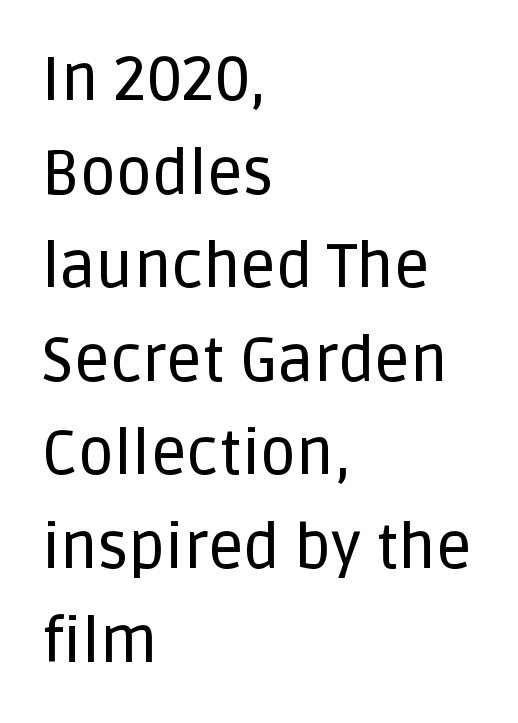
Students, note that the glyphs here touch the page at normal intervals. Just letters on the line, the space beneath them empty. Check where the strokes stop: nothing finishes them off — pure sans. Think of a printed novel: that variable character pitch is what you see here. The lettering stays uniformly vertical, giving the passage a roman look.
